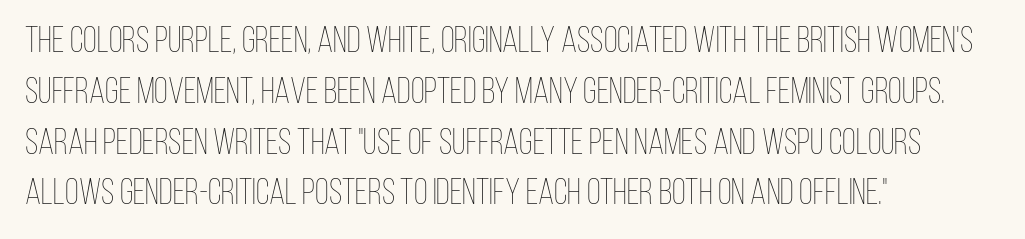
Posture: upright roman. You could not count columns in this text — the font is proportionally spaced. The zone under the glyphs is completely vacant. Spacing between characters is what you'd get straight out of the box.
